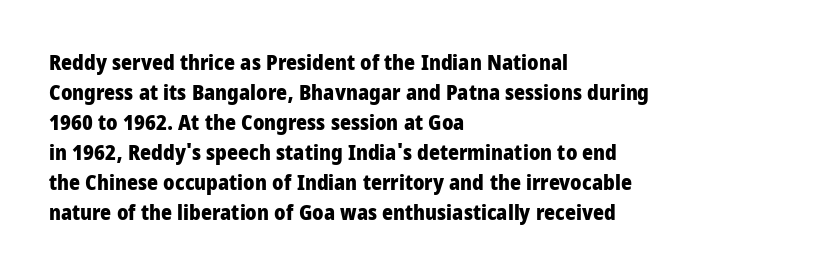
{"italic": "no", "bold": "yes", "underline": "no", "align": "left", "line_spacing": "normal", "line_spacing_ratio": 1.43, "letter_spacing": "normal", "letter_spacing_em": 0.0, "glyph_px": 21}
